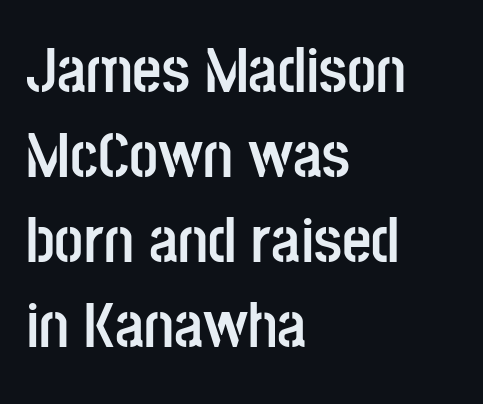
A clean baseline with only descenders dipping below it. The font family rendered here belongs to the sans-serif group. Short and long lines alike share a common starting point at left. Bold? Absolutely — the strokes are thick and heavy. This rendering leaves character spacing at its baseline value.
